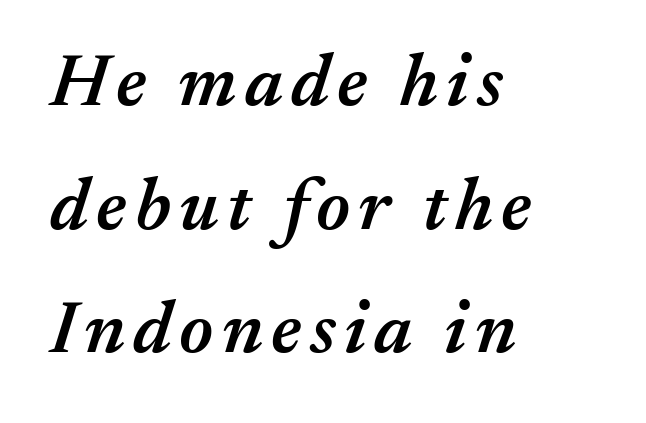
{"italic": "yes", "lean": "right", "slant_degrees": 17, "bold": "semi", "weight": "semibold", "width": "normal", "stroke_contrast": "medium", "x_height": "medium", "monospaced": "no", "underline": "no", "align": "left", "line_spacing": "normal", "line_spacing_ratio": 1.67, "glyph_px": 74}
